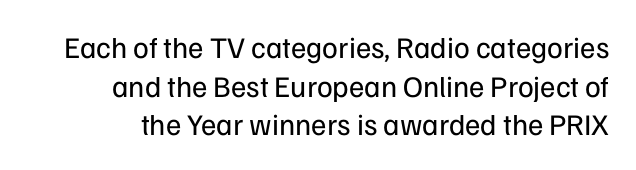
The zone under the glyphs is completely vacant. The rendering keeps characters at their native spacing. Line spacing here is normal. The letters advance in unequal steps, a hallmark of proportional type.
